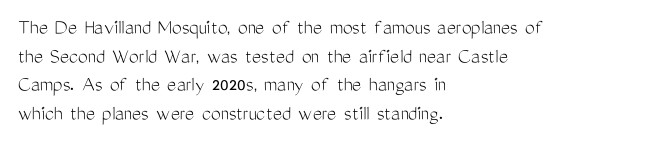
{"italic": "no", "bold": "no", "underline": "no", "align": "left", "line_spacing": "normal", "line_spacing_ratio": 1.3, "letter_spacing": "normal", "letter_spacing_em": 0.0, "glyph_px": 22}
